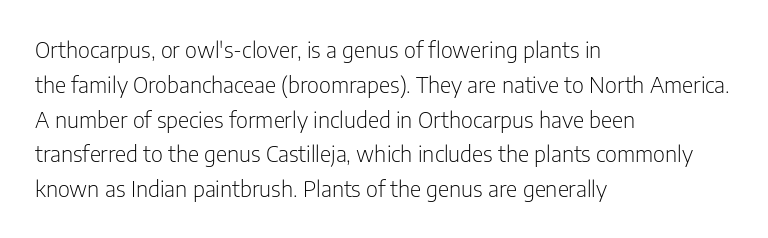
The image shows 22 px text type, upright; set left-aligned, normal line spacing (1.58x), normal letter spacing, not underlined.
